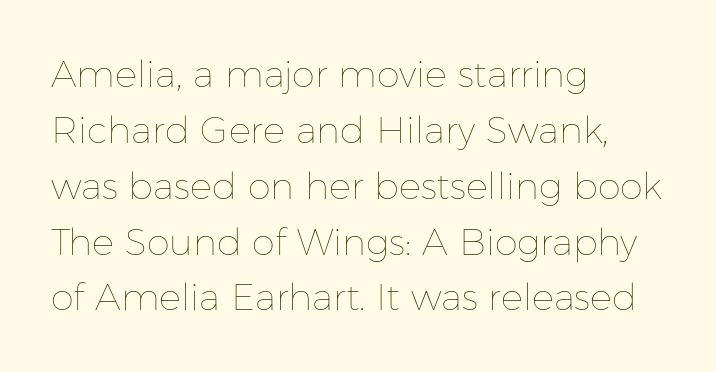
{"italic": "no", "bold": "no", "weight": "thin", "width": "normal", "stroke_contrast": "low", "x_height": "medium", "monospaced": "no", "underline": "no", "align": "left", "line_spacing": "normal", "line_spacing_ratio": 1.51, "letter_spacing": "normal", "letter_spacing_em": 0.0, "glyph_px": 37}
